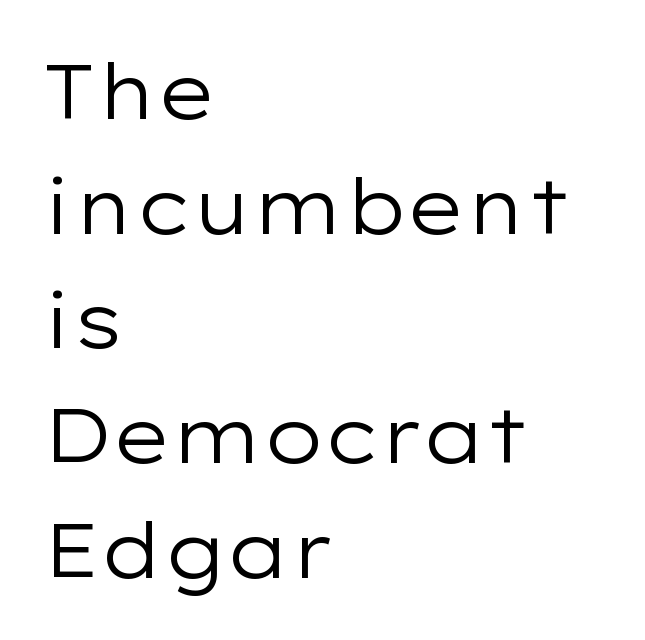
{"serif": "no", "italic": "no", "bold": "no", "weight": "regular", "width": "wide", "stroke_contrast": "low", "x_height": "medium", "monospaced": "no", "underline": "no", "align": "left", "line_spacing": "normal", "line_spacing_ratio": 1.49, "letter_spacing": "normal", "letter_spacing_em": 0.0, "glyph_px": 77}
